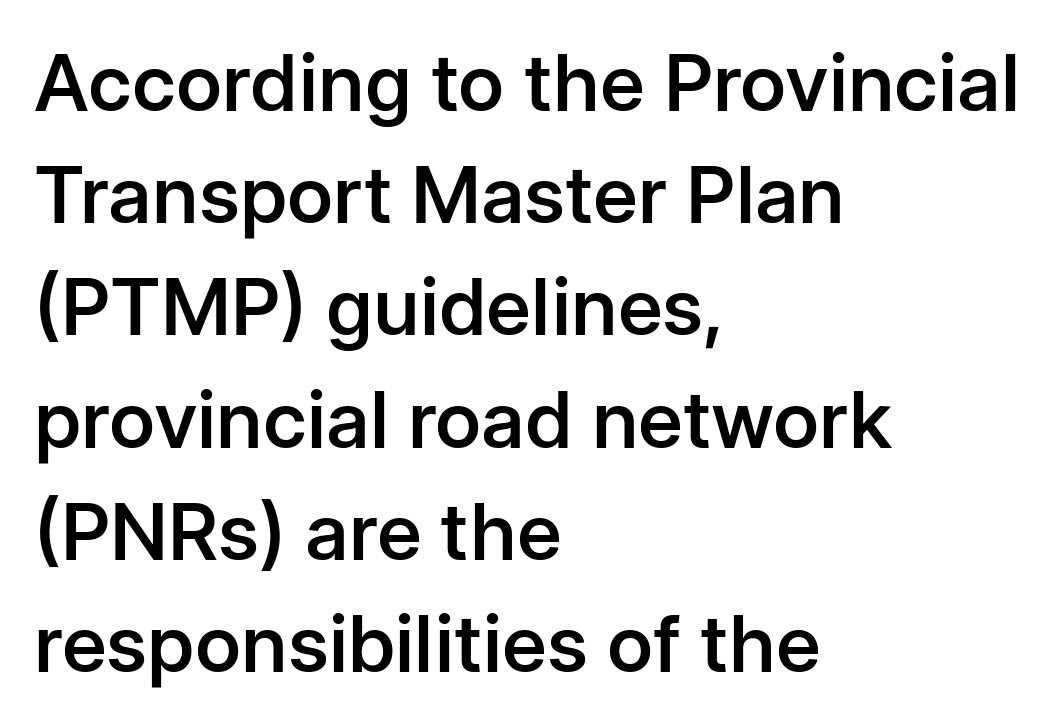
Q: Is the text bold? A: Semi-bold.
Q: Is the text italic (slanted)? A: No, it is upright.
Q: Is the typeface a serif or a sans-serif typeface? A: Sans-serif.
Q: Is the text underlined? A: No.
Q: How is the paragraph aligned? A: Left-aligned.
Q: Is the spacing between letters normal or unusually wide? A: Normal.
Q: Is the spacing between lines tight, normal or loose? A: Normal.
Q: Width (condensed, normal, or wide)? A: Normal.
Q: Stroke contrast? A: Low.
Q: x-height? A: Medium.
Q: Monospaced? A: No.
